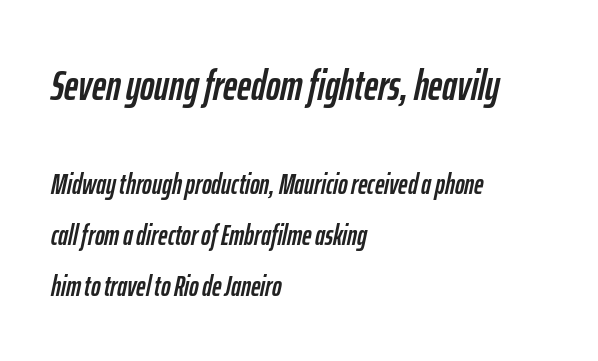
The image shows 43 px condensed type, italic (leaning right); set left-aligned, line spacing 1.76x, normal letter spacing, not underlined; the first (top) block is 1.48x larger; low stroke contrast and a medium x-height.
